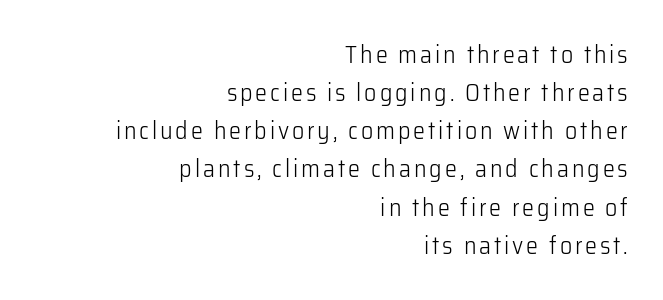
A typesetter would call this leading conventional body-copy spacing. Unmarked baselines from the first word to the last. Visually the block forms a straight wall on the right and a jagged coastline on the left. Notice how the stems are strictly vertical — no italics here. No letter is thick-stroked: the sample isn't bold.
